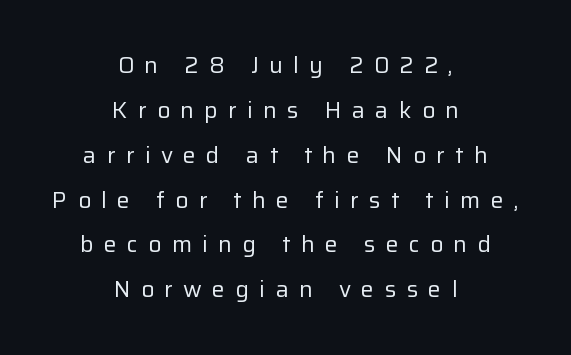
The image shows 23 px text type, upright; set centered, loose line spacing (1.95x), unusually wide letter spacing (+0.45 em), not underlined.
